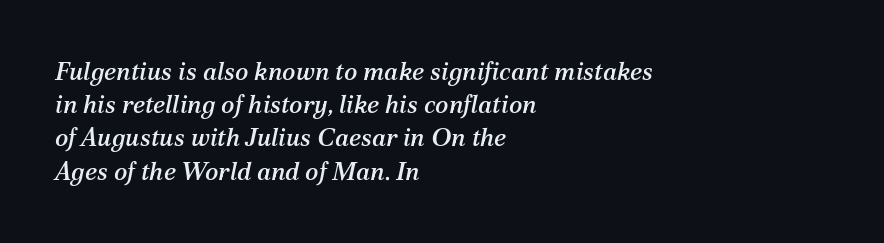
The image shows 25 px text type, italic (leaning right); set left-aligned, normal line spacing (1.33x), normal letter spacing, not underlined.
